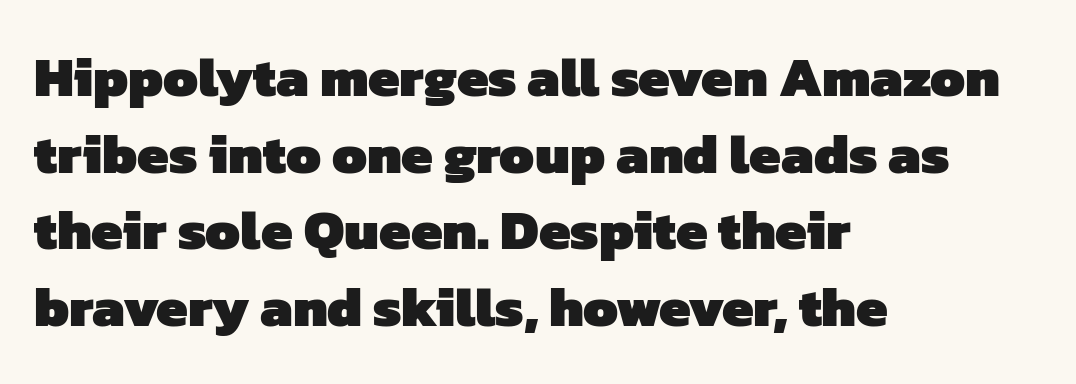
The rendering uses natural spacing where letterforms have individual widths. Typeset ragged right — the left edge is the straight one. Words float on clear page, feet unadorned. The characters display no serif detailing; their extremities are plain. Its strokes are broad and dark, the hallmark of bold type. If you measured baseline to baseline, you'd find a middling distance.
